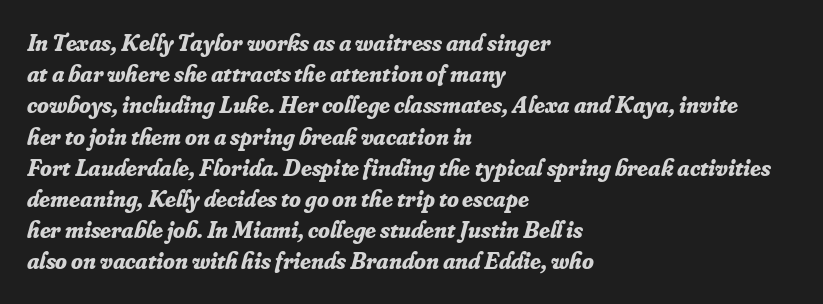
{"italic": "yes", "lean": "right", "slant_degrees": 16, "bold": "yes", "underline": "no", "align": "left", "line_spacing": "normal", "line_spacing_ratio": 1.3, "letter_spacing": "normal", "letter_spacing_em": 0.0, "glyph_px": 24}
